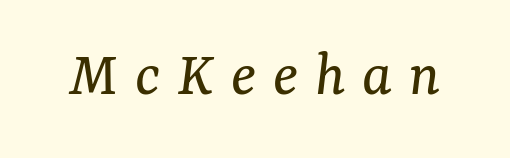
The image shows 65 px regular-weight serif type, italic (leaning right); set unusually wide letter spacing (+0.26 em), not underlined; medium stroke contrast and a medium x-height.
